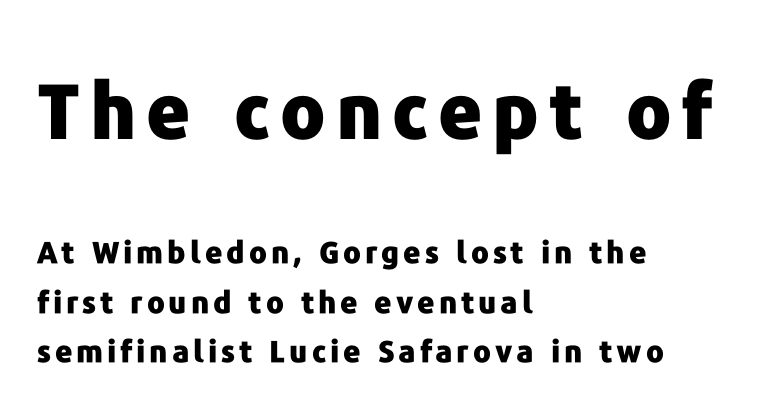
Q: Is the text bold? A: Yes.
Q: Is the text italic (slanted)? A: No, it is upright.
Q: Is the typeface a serif or a sans-serif typeface? A: Sans-serif.
Q: Is the text underlined? A: No.
Q: How is the paragraph aligned? A: Left-aligned.
Q: Is the spacing between lines tight, normal or loose? A: Normal.
Q: Which block of text is set in a larger size, the first (top) or the second (bottom)? A: The first (top) one.
Q: Width (condensed, normal, or wide)? A: Normal.
Q: Stroke contrast? A: Low.
Q: x-height? A: Medium.
Q: Monospaced? A: No.
